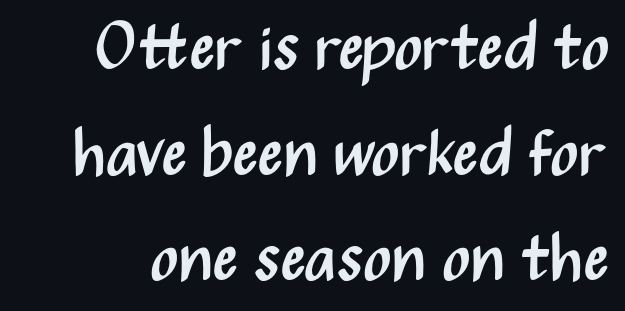
The image shows 66 px regular-weight, condensed sans-serif type, upright; set normal line spacing (1.6x), normal letter spacing, not underlined; medium stroke contrast and a medium x-height.
